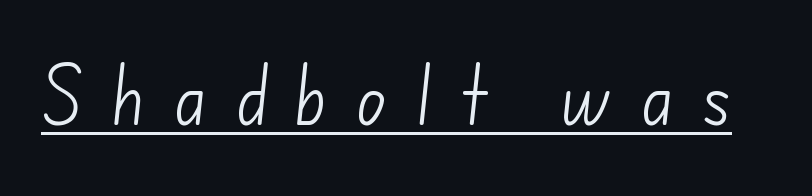
No extra ink here — the face is not bold. You can see a thin bar hugging the bottom of the glyphs. A typesetter would call this heavily tracked-out type. The face used here is proportionally spaced, like ordinary book or web type.
